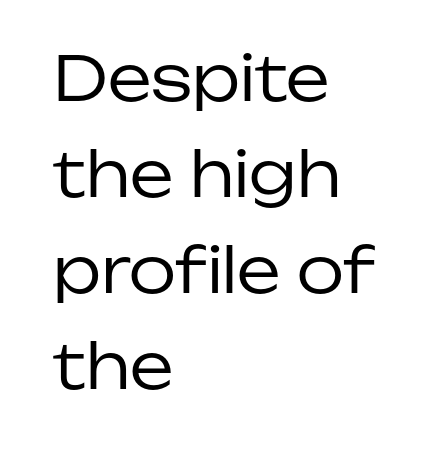
Q: Is the text bold? A: No.
Q: Is the text italic (slanted)? A: No, it is upright.
Q: Is the typeface a serif or a sans-serif typeface? A: Sans-serif.
Q: Is the text underlined? A: No.
Q: How is the paragraph aligned? A: Left-aligned.
Q: Is the spacing between letters normal or unusually wide? A: Normal.
Q: Is the spacing between lines tight, normal or loose? A: Normal.
Q: Width (condensed, normal, or wide)? A: Normal.
Q: Stroke contrast? A: Low.
Q: x-height? A: Medium.
Q: Monospaced? A: No.
